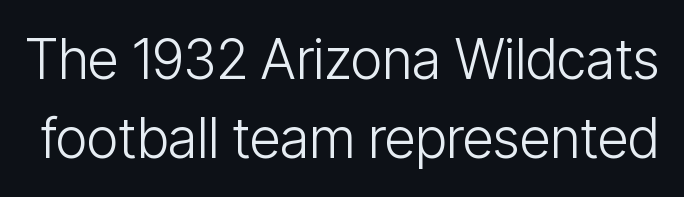
Q: Is the text bold? A: No.
Q: Is the text italic (slanted)? A: No, it is upright.
Q: Is the typeface a serif or a sans-serif typeface? A: Sans-serif.
Q: Is the text underlined? A: No.
Q: Is the spacing between letters normal or unusually wide? A: Normal.
Q: Is the spacing between lines tight, normal or loose? A: Normal.
Q: Width (condensed, normal, or wide)? A: Condensed.
Q: Stroke contrast? A: Low.
Q: x-height? A: Medium.
Q: Monospaced? A: No.
